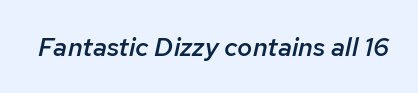
Q: Is the text bold? A: Semi-bold.
Q: Is the text italic (slanted)? A: Yes, it leans right by about 12 degrees.
Q: Is the text underlined? A: No.
Q: Is the spacing between letters normal or unusually wide? A: Normal.
